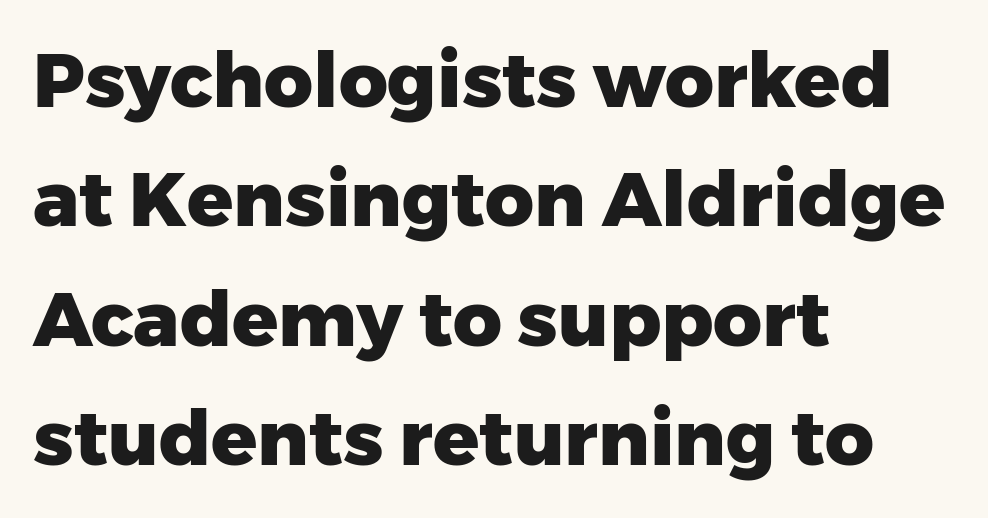
{"serif": "no", "italic": "no", "bold": "yes", "weight": "heavy", "width": "normal", "stroke_contrast": "low", "x_height": "medium", "monospaced": "no", "underline": "no", "align": "left", "line_spacing": "normal", "line_spacing_ratio": 1.57, "letter_spacing": "normal", "letter_spacing_em": 0.0, "glyph_px": 76}
